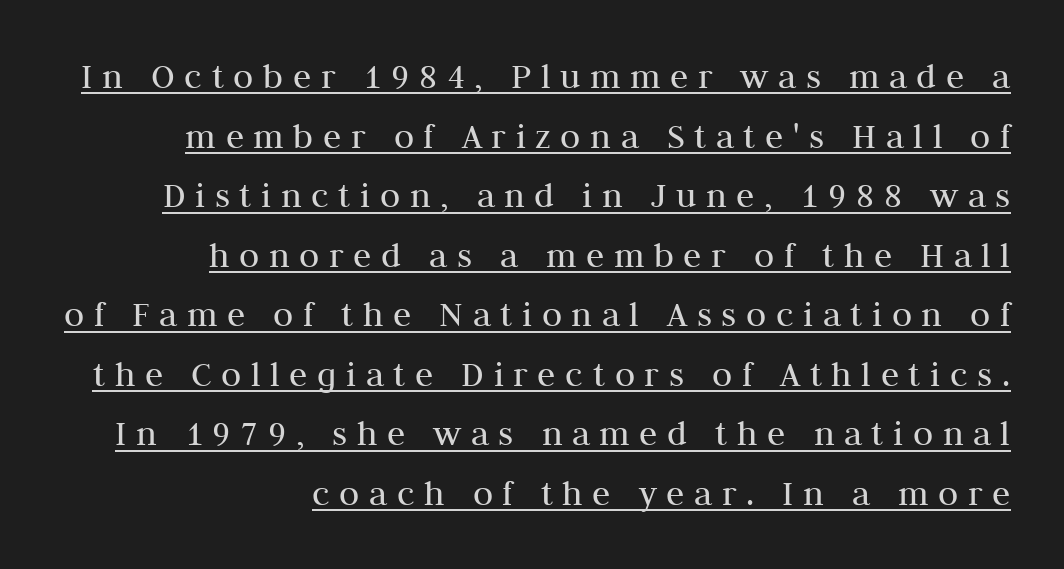
Q: Is the text bold? A: No.
Q: Is the text italic (slanted)? A: No, it is upright.
Q: Is the typeface a serif or a sans-serif typeface? A: Serif.
Q: Is the text underlined? A: Yes.
Q: How is the paragraph aligned? A: Right-aligned.
Q: Is the spacing between letters normal or unusually wide? A: Unusually wide.
Q: Is the spacing between lines tight, normal or loose? A: Normal.
Q: Width (condensed, normal, or wide)? A: Normal.
Q: Stroke contrast? A: Medium.
Q: x-height? A: Medium.
Q: Monospaced? A: No.
